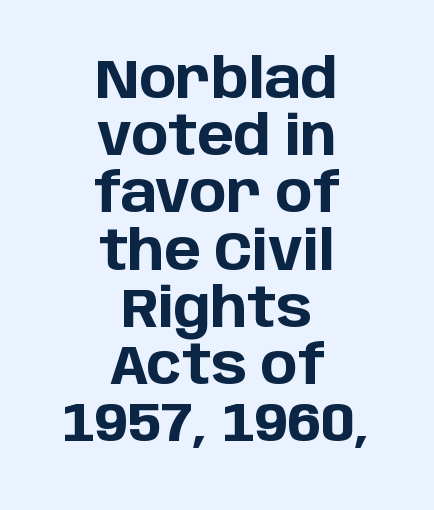
Q: Is the text bold? A: Yes.
Q: Is the text italic (slanted)? A: No, it is upright.
Q: Is the typeface a serif or a sans-serif typeface? A: Sans-serif.
Q: Is the text underlined? A: No.
Q: How is the paragraph aligned? A: Centered.
Q: Is the spacing between letters normal or unusually wide? A: Normal.
Q: Is the spacing between lines tight, normal or loose? A: Tight.
Q: Width (condensed, normal, or wide)? A: Normal.
Q: Stroke contrast? A: Low.
Q: x-height? A: Large.
Q: Monospaced? A: No.
